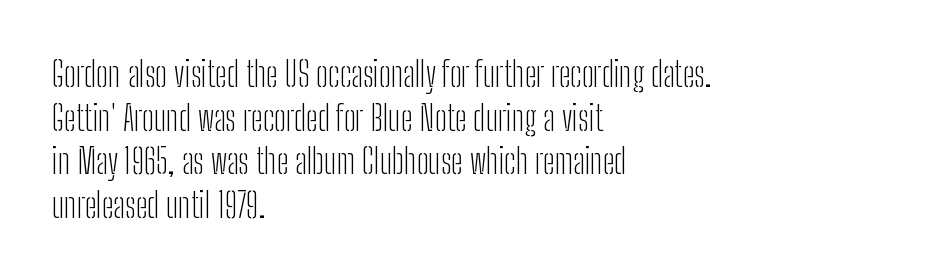
{"serif": "no", "italic": "no", "bold": "no", "weight": "light", "width": "condensed", "stroke_contrast": "low", "x_height": "medium", "monospaced": "no", "underline": "no", "align": "left", "line_spacing": "normal", "line_spacing_ratio": 1.25, "letter_spacing": "normal", "letter_spacing_em": 0.0, "glyph_px": 35}
